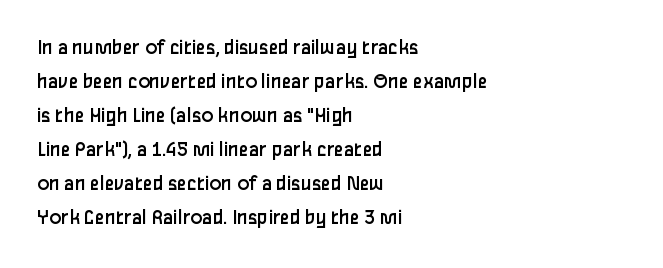
Caption: multi-line text, flush left, ragged right. Rendered with straight, roman letterforms. Beneath every word, the page is bare. Weight: not bold — regular or lighter. Nobody touched the tracking dial on this one. Vertically, the passage feels balanced, rows spaced as you'd expect.
